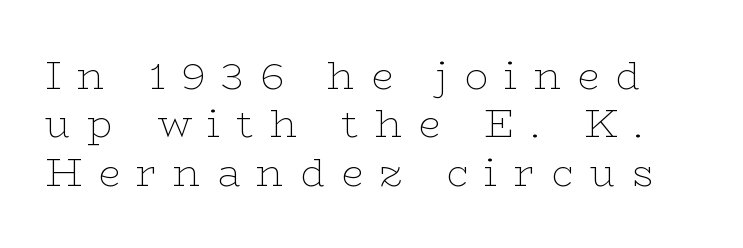
Q: Is the text bold? A: No.
Q: Is the text italic (slanted)? A: No, it is upright.
Q: Is the typeface a serif or a sans-serif typeface? A: Serif.
Q: Is the text underlined? A: No.
Q: Is the spacing between letters normal or unusually wide? A: Unusually wide.
Q: Width (condensed, normal, or wide)? A: Wide.
Q: Stroke contrast? A: Low.
Q: x-height? A: Medium.
Q: Monospaced? A: No.
